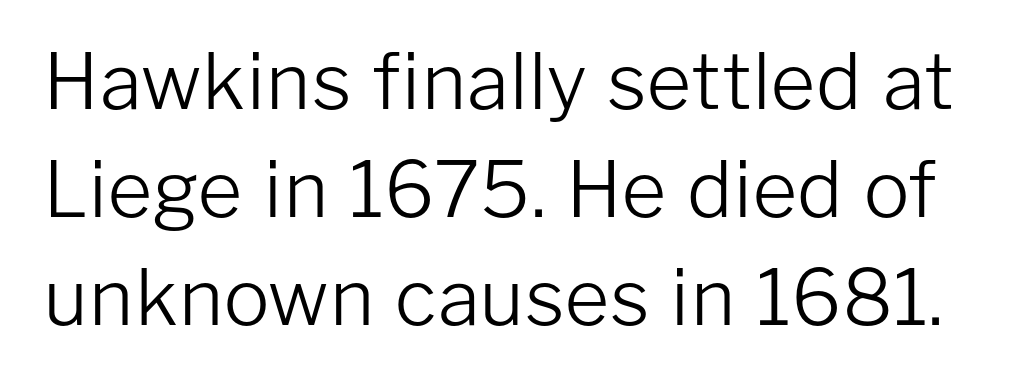
The image shows 77 px light sans-serif type, upright; set normal line spacing (1.4x), normal letter spacing, not underlined; low stroke contrast and a medium x-height.
